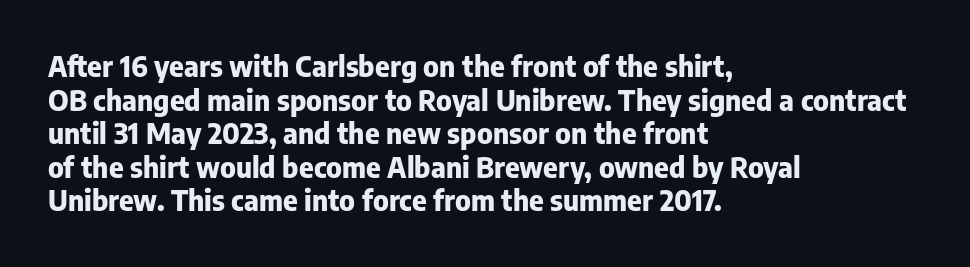
{"serif": "no", "italic": "no", "bold": "yes", "weight": "heavy", "width": "normal", "stroke_contrast": "low", "x_height": "medium", "monospaced": "no", "underline": "no", "align": "left", "line_spacing_ratio": 1.2, "letter_spacing": "normal", "letter_spacing_em": 0.0, "glyph_px": 28}
